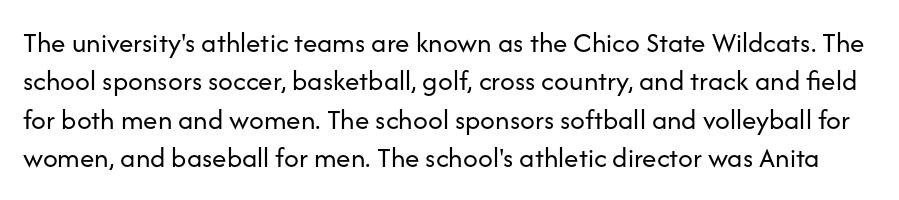
Q: Is the text bold? A: No.
Q: Is the text italic (slanted)? A: No, it is upright.
Q: Is the typeface a serif or a sans-serif typeface? A: Sans-serif.
Q: Is the text underlined? A: No.
Q: Is the spacing between letters normal or unusually wide? A: Normal.
Q: Is the spacing between lines tight, normal or loose? A: Normal.
Q: Width (condensed, normal, or wide)? A: Normal.
Q: Stroke contrast? A: Low.
Q: x-height? A: Medium.
Q: Monospaced? A: No.
